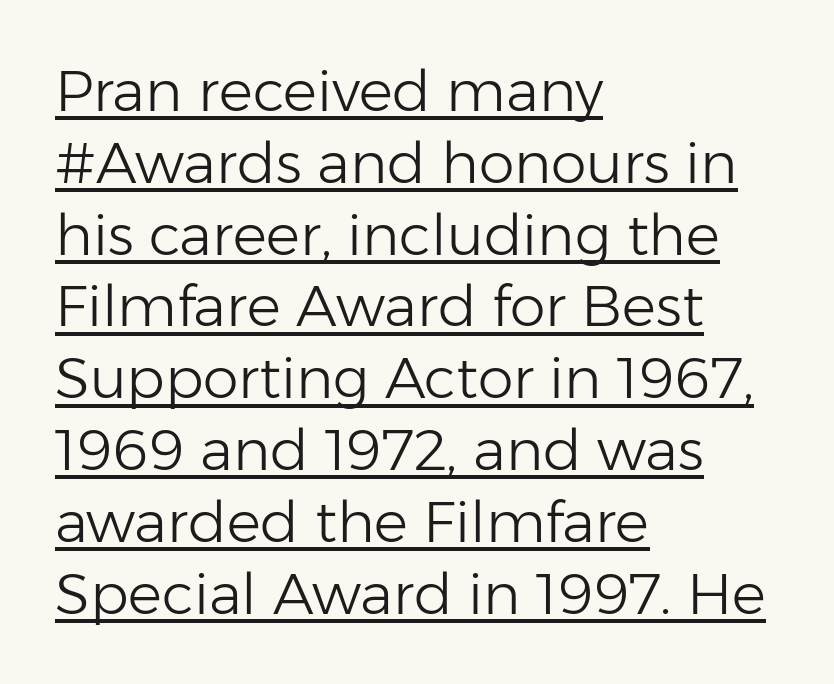
Q: Is the text bold? A: No.
Q: Is the text italic (slanted)? A: No, it is upright.
Q: Is the typeface a serif or a sans-serif typeface? A: Sans-serif.
Q: Is the text underlined? A: Yes.
Q: How is the paragraph aligned? A: Left-aligned.
Q: Is the spacing between letters normal or unusually wide? A: Normal.
Q: Is the spacing between lines tight, normal or loose? A: Normal.
Q: Width (condensed, normal, or wide)? A: Normal.
Q: Stroke contrast? A: Low.
Q: x-height? A: Medium.
Q: Monospaced? A: No.
